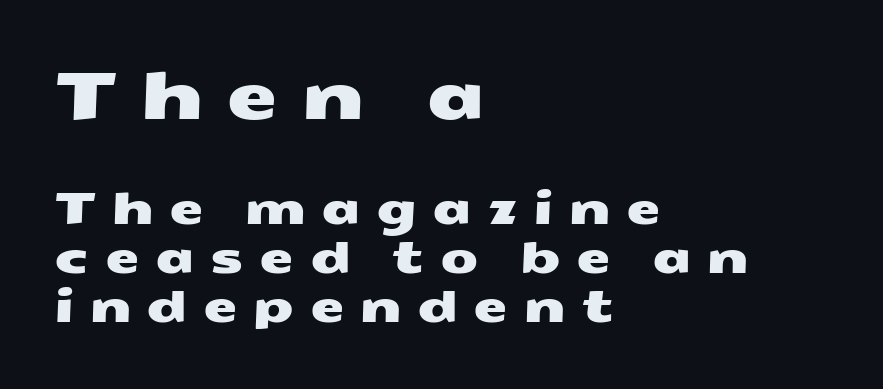
Q: Is the typeface a serif or a sans-serif typeface? A: Sans-serif.
Q: Is the text underlined? A: No.
Q: How is the paragraph aligned? A: Left-aligned.
Q: Is the spacing between letters normal or unusually wide? A: Unusually wide.
Q: Is the spacing between lines tight, normal or loose? A: Tight.
Q: Which block of text is set in a larger size, the first (top) or the second (bottom)? A: The first (top) one.
Q: Width (condensed, normal, or wide)? A: Wide.
Q: Stroke contrast? A: Medium.
Q: x-height? A: Medium.
Q: Monospaced? A: No.
